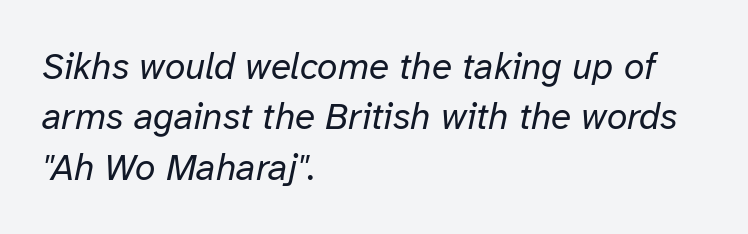
Q: Is the text bold? A: No.
Q: Is the text italic (slanted)? A: Yes, it leans right by about 12 degrees.
Q: Is the text underlined? A: No.
Q: How is the paragraph aligned? A: Left-aligned.
Q: Is the spacing between letters normal or unusually wide? A: Normal.
Q: Is the spacing between lines tight, normal or loose? A: Normal.
Q: Width (condensed, normal, or wide)? A: Normal.
Q: Stroke contrast? A: Low.
Q: x-height? A: Medium.
Q: Monospaced? A: No.
